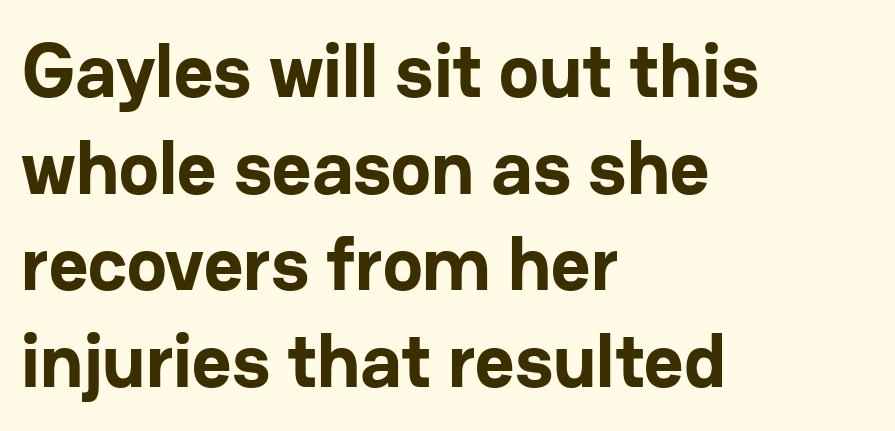
The image shows 76 px bold sans-serif type, upright; set left-aligned, normal line spacing (1.27x), normal letter spacing, not underlined; low stroke contrast and a medium x-height.
